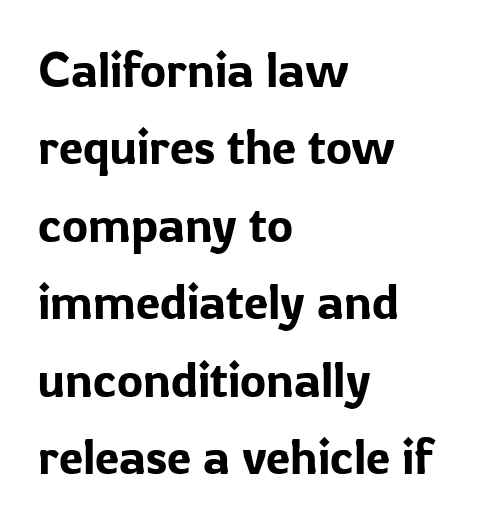
Q: Is the text italic (slanted)? A: No, it is upright.
Q: Is the typeface a serif or a sans-serif typeface? A: Sans-serif.
Q: Is the text underlined? A: No.
Q: How is the paragraph aligned? A: Left-aligned.
Q: Is the spacing between letters normal or unusually wide? A: Normal.
Q: Is the spacing between lines tight, normal or loose? A: Normal.
Q: Width (condensed, normal, or wide)? A: Normal.
Q: Stroke contrast? A: Low.
Q: x-height? A: Medium.
Q: Monospaced? A: No.
